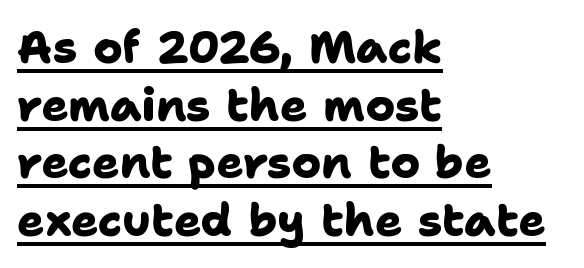
The image shows 45 px heavy sans-serif type; set left-aligned, normal line spacing (1.28x), normal letter spacing, underlined; low stroke contrast and a medium x-height.
